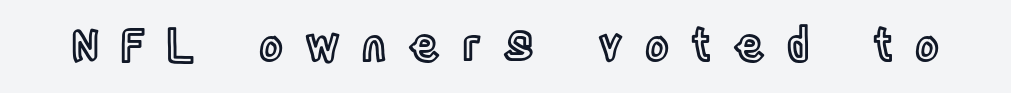
{"italic": "no", "width": "condensed", "x_height": "large", "monospaced": "no", "underline": "no", "letter_spacing": "wide", "letter_spacing_em": 0.49, "glyph_px": 45}
